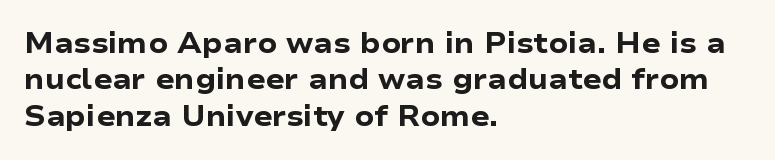
Note the varied advance widths — an 'i' is clearly narrower than an 'm'. Type without underlining. Interline gaps are of average width in this sample. The letterforms sit shoulder to shoulder at normal distance. Horizontally, the lines are justified to the leading edge only. The font family rendered here belongs to the sans-serif group.
